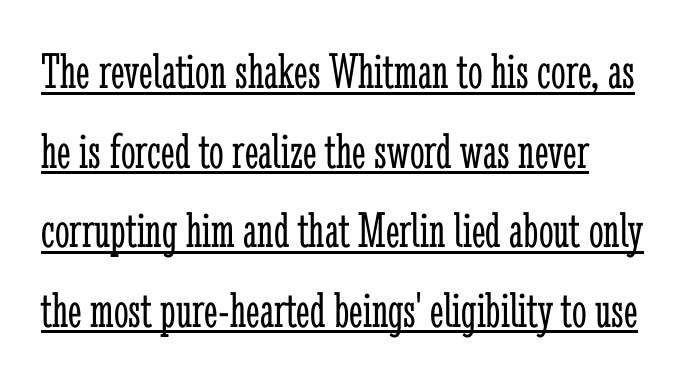
Vertical spacing — default. Honestly, the letter spacing is just normal — you wouldn't notice it. The letterforms sit at book weight or below. Notice how the stems are strictly vertical — no italics here.
